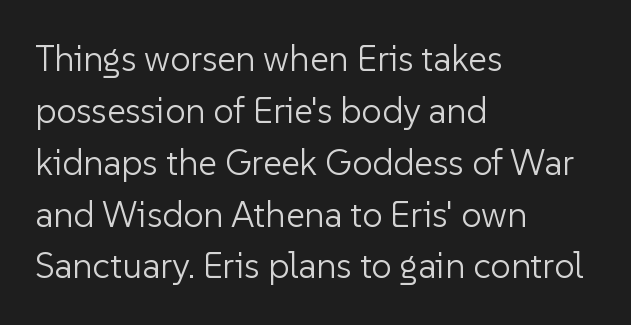
{"serif": "no", "italic": "no", "bold": "no", "weight": "light", "width": "normal", "stroke_contrast": "low", "x_height": "medium", "monospaced": "no", "underline": "no", "align": "left", "line_spacing": "normal", "line_spacing_ratio": 1.44, "letter_spacing": "normal", "letter_spacing_em": 0.0, "glyph_px": 36}
